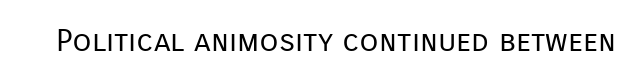
{"serif": "no", "italic": "no", "bold": "no", "weight": "regular", "width": "normal", "stroke_contrast": "low", "x_height": "medium", "monospaced": "no", "underline": "no", "letter_spacing": "normal", "letter_spacing_em": 0.0, "glyph_px": 31}
